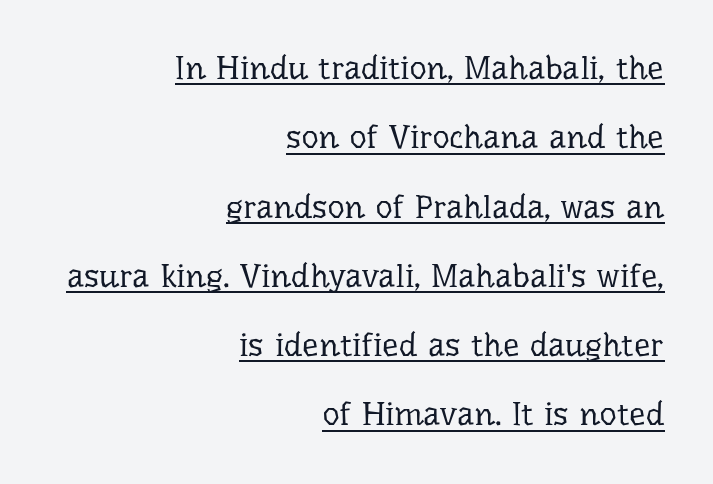
{"serif": "yes", "italic": "no", "bold": "no", "weight": "regular", "width": "normal", "stroke_contrast": "low", "x_height": "medium", "monospaced": "no", "underline": "yes", "align": "right", "line_spacing": "loose", "line_spacing_ratio": 2.1, "letter_spacing": "normal", "letter_spacing_em": 0.0, "glyph_px": 33}
